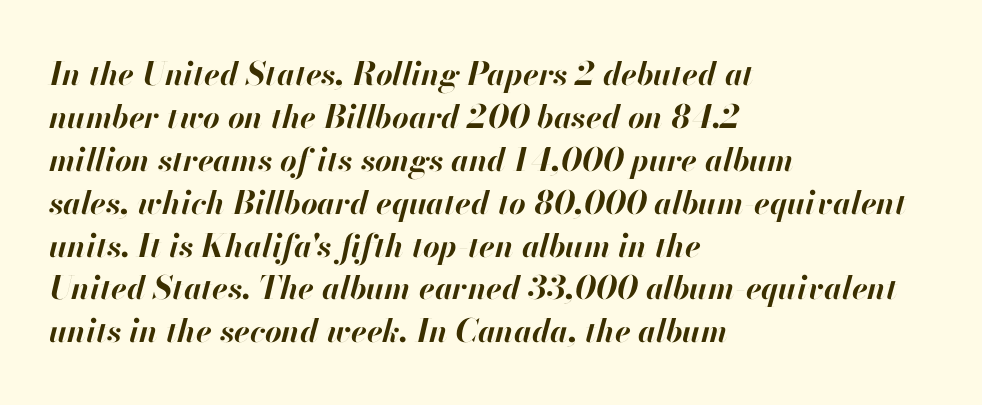
The image shows 32 px bold type, italic (leaning right); set left-aligned, normal line spacing (1.34x), normal letter spacing, not underlined; high stroke contrast and a small x-height.
